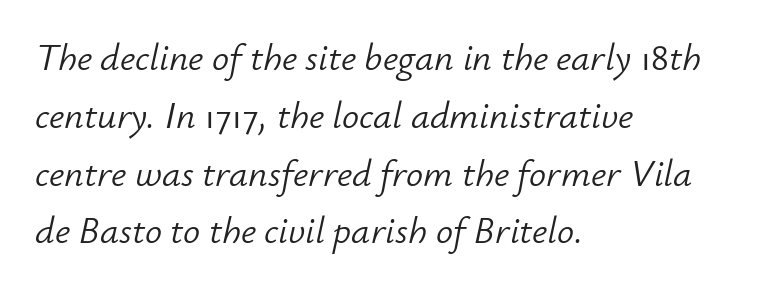
The image shows 38 px light type, italic (leaning right); set left-aligned, normal line spacing (1.52x), normal letter spacing, not underlined; low stroke contrast and a small x-height.
